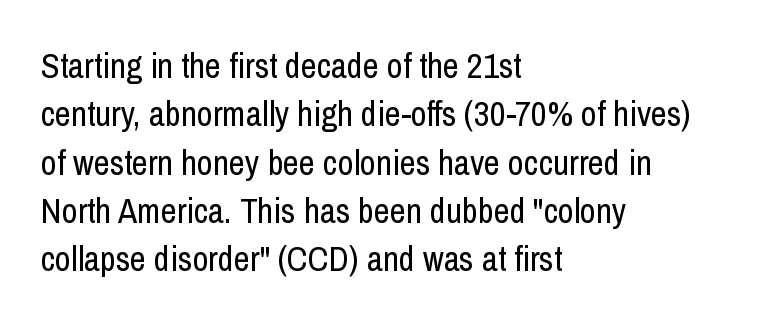
{"serif": "no", "italic": "no", "bold": "no", "weight": "regular", "width": "condensed", "stroke_contrast": "low", "x_height": "medium", "monospaced": "no", "underline": "no", "align": "left", "line_spacing": "normal", "line_spacing_ratio": 1.38, "letter_spacing": "normal", "letter_spacing_em": 0.0, "glyph_px": 35}
